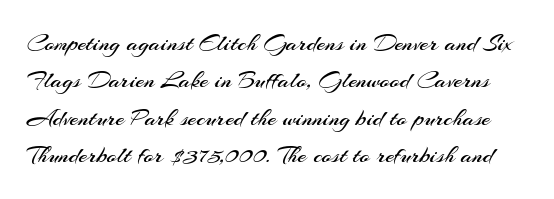
The image shows 25 px text type; set normal line spacing (1.5x), normal letter spacing, not underlined.
